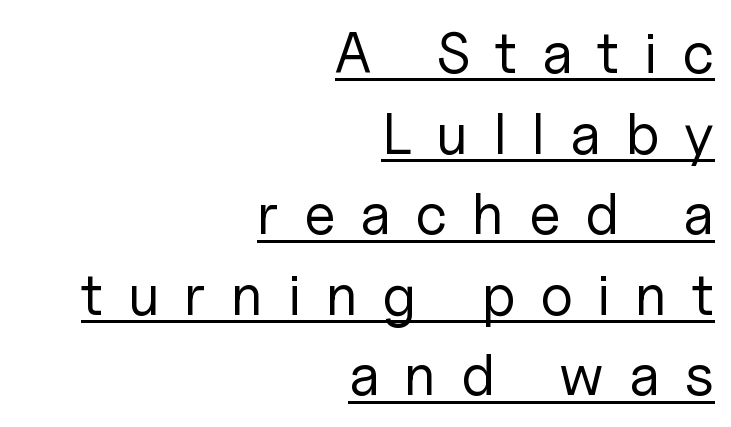
{"serif": "no", "italic": "no", "bold": "no", "weight": "regular", "width": "normal", "stroke_contrast": "low", "x_height": "medium", "monospaced": "no", "underline": "yes", "align": "right", "line_spacing": "normal", "line_spacing_ratio": 1.39, "letter_spacing": "wide", "letter_spacing_em": 0.43, "glyph_px": 58}
